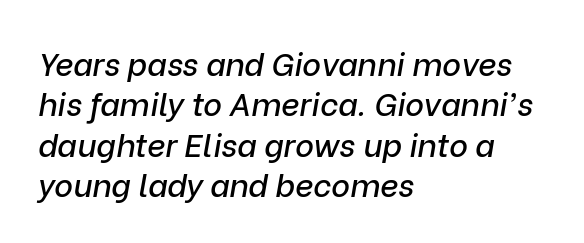
Q: Is the text italic (slanted)? A: Yes, it leans right by about 9 degrees.
Q: Is the text underlined? A: No.
Q: How is the paragraph aligned? A: Left-aligned.
Q: Is the spacing between letters normal or unusually wide? A: Normal.
Q: Is the spacing between lines tight, normal or loose? A: Normal.
Q: Width (condensed, normal, or wide)? A: Normal.
Q: Stroke contrast? A: Low.
Q: x-height? A: Medium.
Q: Monospaced? A: No.
